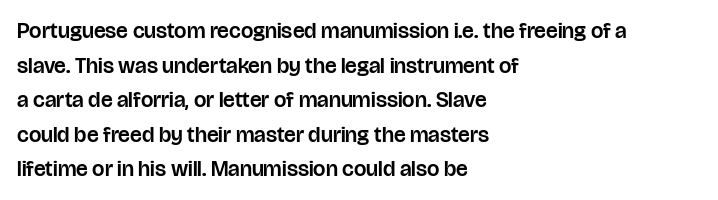
{"italic": "no", "underline": "no", "align": "left", "line_spacing": "normal", "line_spacing_ratio": 1.57, "letter_spacing": "normal", "letter_spacing_em": 0.0, "glyph_px": 22}
